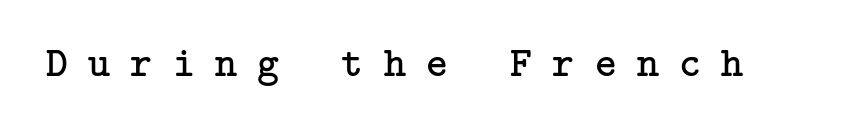
Q: Is the text bold? A: No.
Q: Is the text italic (slanted)? A: No, it is upright.
Q: Is the typeface a serif or a sans-serif typeface? A: Serif.
Q: Is the text underlined? A: No.
Q: Is the spacing between letters normal or unusually wide? A: Unusually wide.
Q: Width (condensed, normal, or wide)? A: Normal.
Q: Stroke contrast? A: Low.
Q: x-height? A: Medium.
